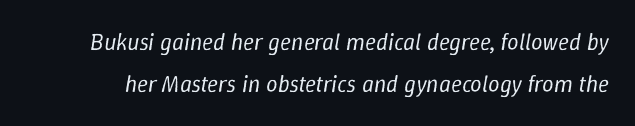
{"italic": "yes", "lean": "right", "slant_degrees": 9, "bold": "no", "underline": "no", "line_spacing_ratio": 1.81, "letter_spacing": "normal", "letter_spacing_em": 0.0, "glyph_px": 23}
